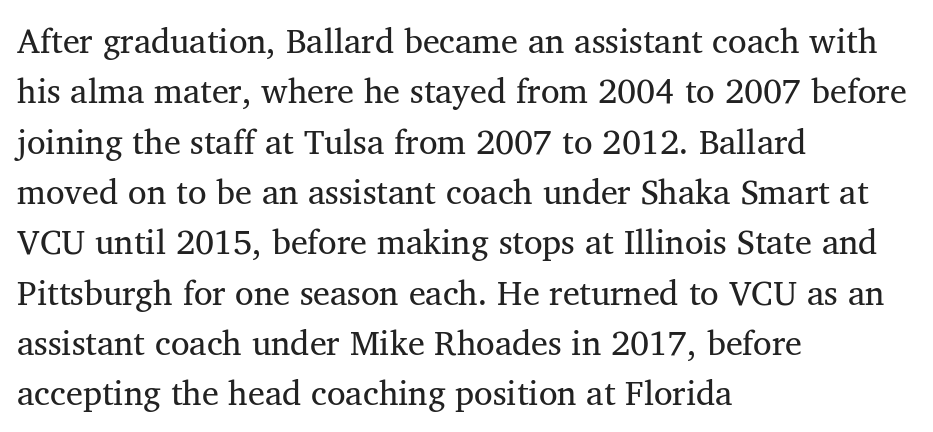
The image shows 34 px regular-weight serif type; set left-aligned, normal line spacing (1.48x), normal letter spacing, not underlined; medium stroke contrast and a medium x-height.
